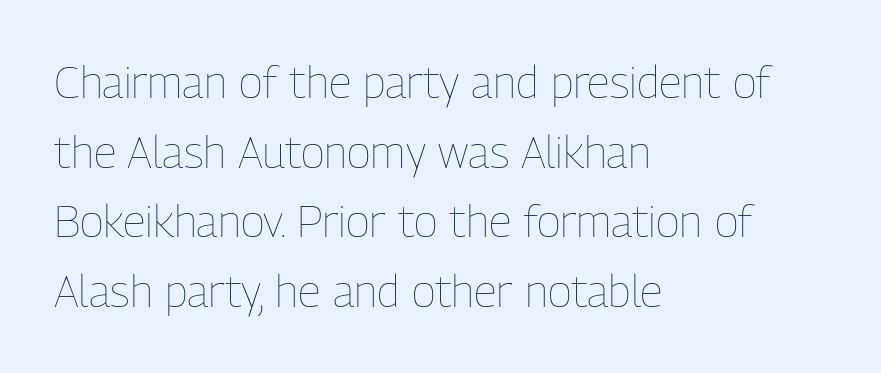
Leading: standard. Plain, unruled lines of type. The text block is weighted toward the left margin, trailing off unevenly rightward. Stem width sits at or under what a default text font uses.
